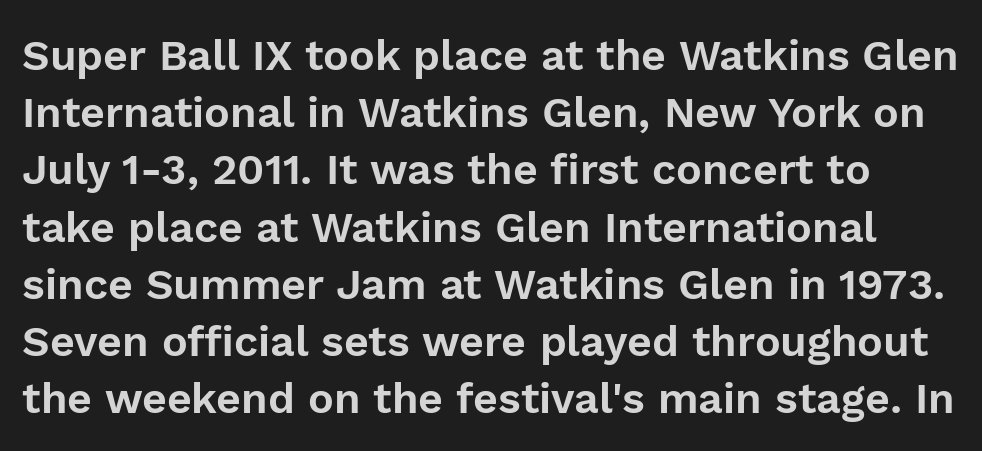
The image shows 43 px sans-serif type, upright; set normal line spacing (1.33x), normal letter spacing, not underlined; low stroke contrast and a medium x-height.
